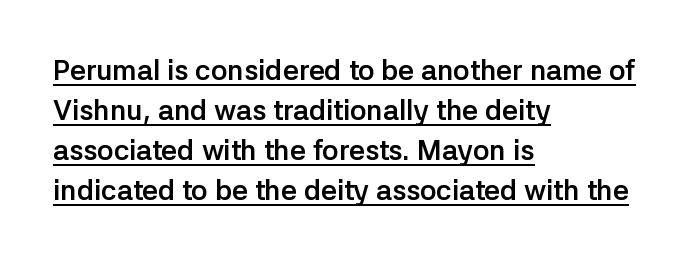
The image shows 28 px semibold sans-serif type, upright; set left-aligned, normal line spacing (1.43x), normal letter spacing, underlined; low stroke contrast and a medium x-height.
